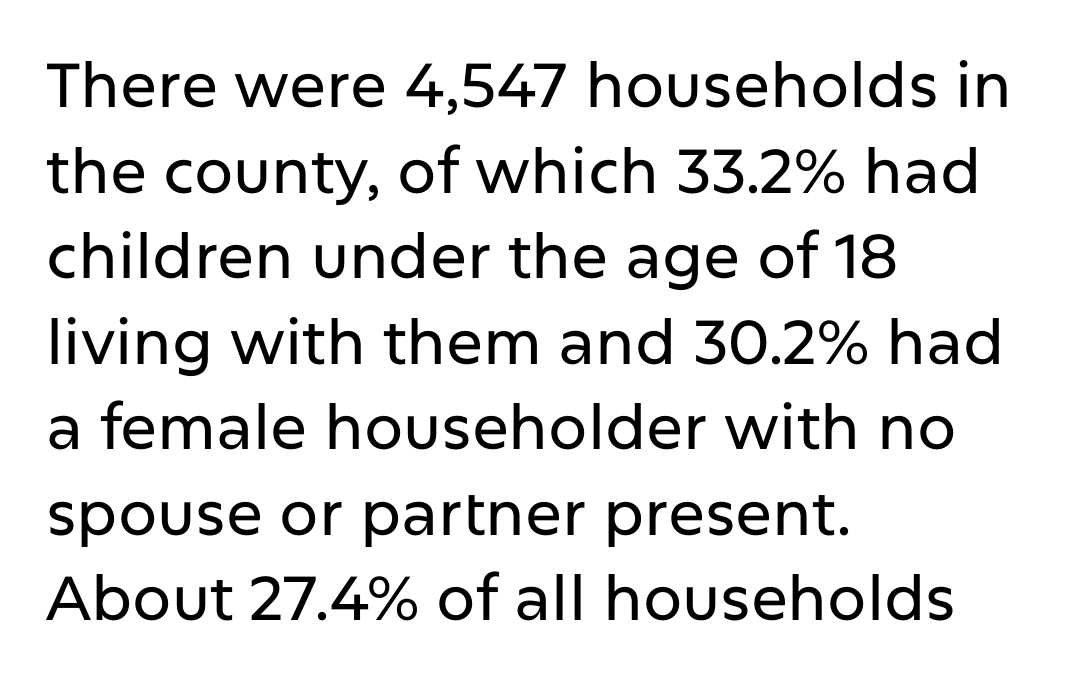
Spacing verdict: proportional, widths tailored to each character. The rendering anchors every line to the left-hand side. Stroke terminals: plain, sans-serif. Regular leading. The passage shown is not underscored anywhere.
